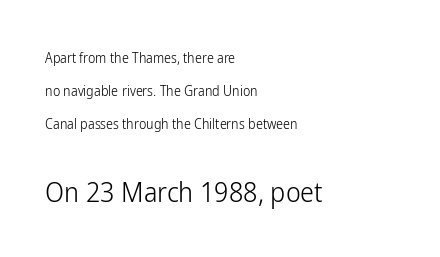
Q: Is the text bold? A: No.
Q: Is the text italic (slanted)? A: No, it is upright.
Q: Is the typeface a serif or a sans-serif typeface? A: Sans-serif.
Q: Is the text underlined? A: No.
Q: How is the paragraph aligned? A: Left-aligned.
Q: Is the spacing between letters normal or unusually wide? A: Normal.
Q: Is the spacing between lines tight, normal or loose? A: Loose.
Q: Which block of text is set in a larger size, the first (top) or the second (bottom)? A: The second (bottom) one.
Q: Width (condensed, normal, or wide)? A: Condensed.
Q: Stroke contrast? A: Low.
Q: x-height? A: Medium.
Q: Monospaced? A: No.
